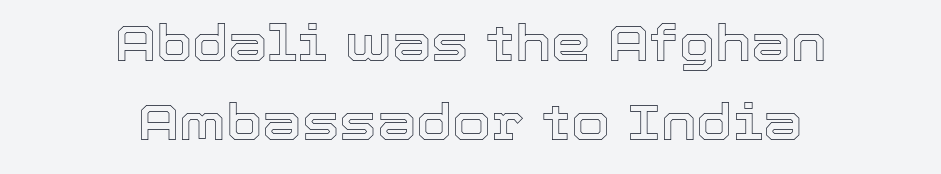
Q: Is the text italic (slanted)? A: No, it is upright.
Q: Is the text underlined? A: No.
Q: How is the paragraph aligned? A: Centered.
Q: Is the spacing between letters normal or unusually wide? A: Normal.
Q: Is the spacing between lines tight, normal or loose? A: Normal.
Q: Width (condensed, normal, or wide)? A: Normal.
Q: x-height? A: Medium.
Q: Monospaced? A: No.
